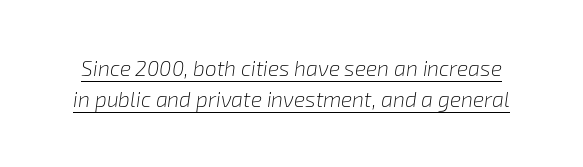
{"italic": "yes", "lean": "right", "slant_degrees": 8, "bold": "no", "underline": "yes", "line_spacing": "normal", "line_spacing_ratio": 1.47, "letter_spacing": "normal", "letter_spacing_em": 0.0, "glyph_px": 21}
